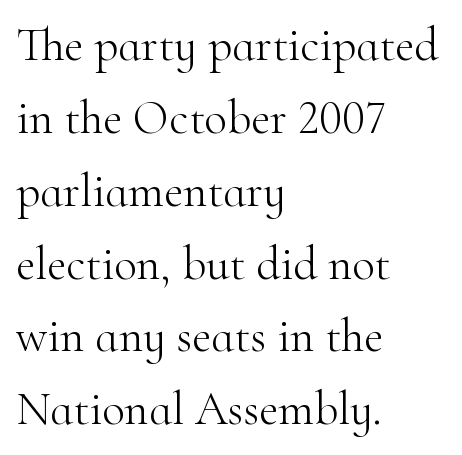
The image shows 47 px light serif type, upright; set left-aligned, normal line spacing (1.55x), normal letter spacing, not underlined; high stroke contrast and a small x-height.
